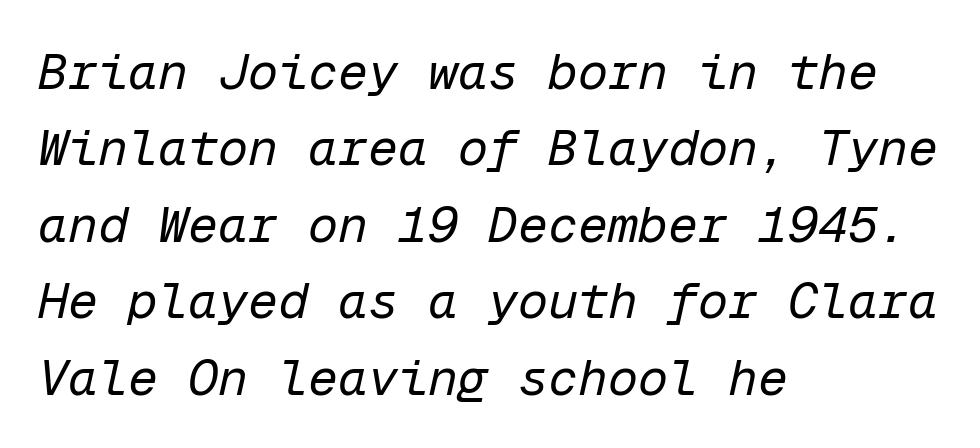
Q: Is the text bold? A: No.
Q: Is the text italic (slanted)? A: Yes, it leans right by about 12 degrees.
Q: Is the text underlined? A: No.
Q: How is the paragraph aligned? A: Left-aligned.
Q: Is the spacing between letters normal or unusually wide? A: Normal.
Q: Is the spacing between lines tight, normal or loose? A: Normal.
Q: Width (condensed, normal, or wide)? A: Normal.
Q: Stroke contrast? A: Low.
Q: x-height? A: Medium.
Q: Monospaced? A: Yes.
